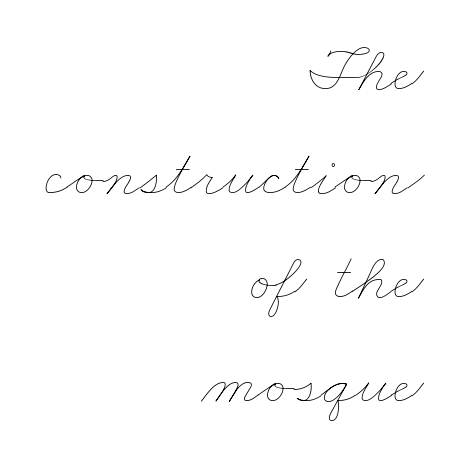
{"bold": "no", "weight": "thin", "width": "wide", "stroke_contrast": "low", "x_height": "small", "monospaced": "no", "underline": "no", "align": "right", "line_spacing": "normal", "line_spacing_ratio": 1.53, "letter_spacing": "normal", "letter_spacing_em": 0.0, "glyph_px": 68}
